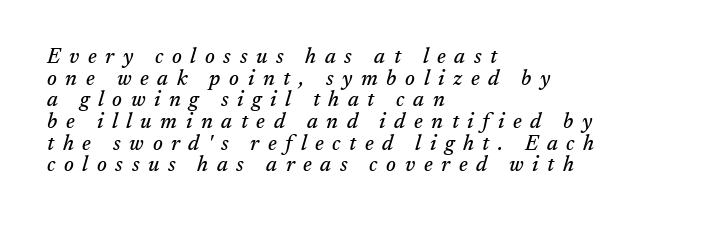
The glyphs are unaccompanied by any horizontal stroke below them. Which margin do the lines hug? The left one — the right edge is uneven. Slanted lettering throughout. One glance says dense: line gaps are narrower than usual. Look at the tracking — it's clearly loosened, letters drifting apart.
